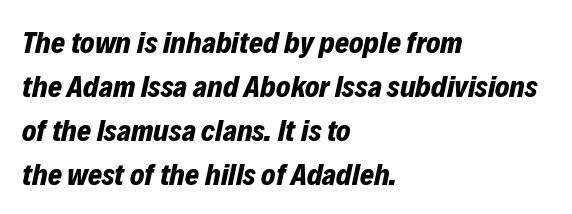
{"italic": "yes", "lean": "right", "slant_degrees": 12, "bold": "yes", "weight": "bold", "width": "normal", "stroke_contrast": "low", "x_height": "medium", "monospaced": "no", "underline": "no", "align": "left", "line_spacing": "normal", "line_spacing_ratio": 1.47, "letter_spacing": "normal", "letter_spacing_em": 0.0, "glyph_px": 30}
